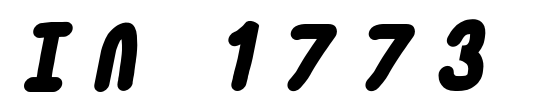
{"serif": "no", "bold": "yes", "weight": "heavy", "width": "condensed", "stroke_contrast": "low", "x_height": "large", "monospaced": "no", "underline": "no", "letter_spacing": "wide", "letter_spacing_em": 0.38, "glyph_px": 67}
